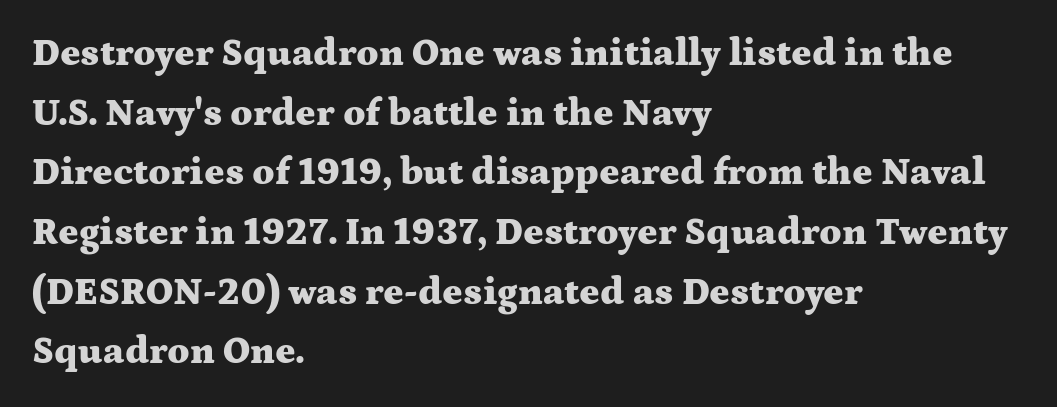
Check the space under the baseline: it is left empty. What weight is shown? A full bold with thick strokes. Small tapered or slab feet sit at the stroke ends, so this counts as serif. A normal amount of white space separates one row of letters from the next. These lines are set flush left with a ragged right edge. The tracking reads as untouched default to a designer's eye.
